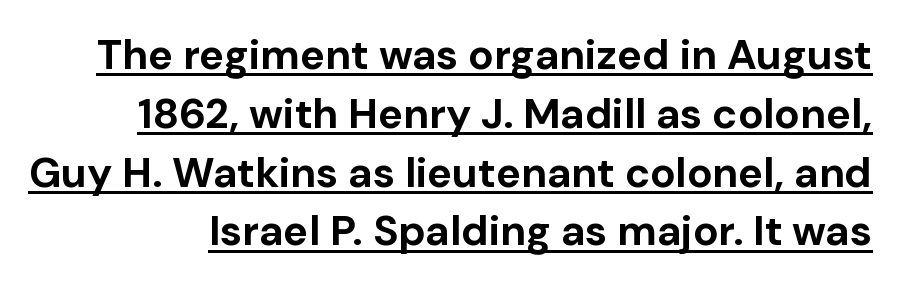
{"serif": "no", "italic": "no", "bold": "yes", "weight": "bold", "width": "normal", "stroke_contrast": "low", "x_height": "medium", "monospaced": "no", "underline": "yes", "line_spacing": "normal", "line_spacing_ratio": 1.4, "letter_spacing": "normal", "letter_spacing_em": 0.0, "glyph_px": 42}
